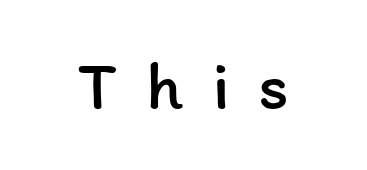
Only glyphs here, with clear space below each row. A light-to-regular cut is what we see here. Do the letters lean? They stand straight. The letters are spread apart with noticeably loose tracking. Is this a fixed-width face? No — the glyphs have proportional, varying widths.
